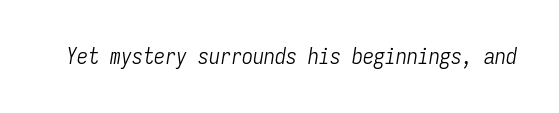
{"italic": "yes", "lean": "right", "slant_degrees": 9, "bold": "no", "underline": "no", "letter_spacing": "normal", "letter_spacing_em": 0.0, "glyph_px": 22}
